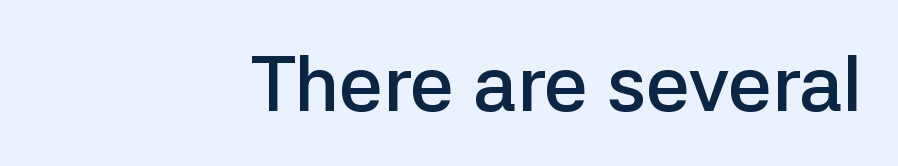
The image shows 78 px semibold sans-serif type, upright; set right-aligned, normal letter spacing, not underlined; low stroke contrast and a medium x-height.
